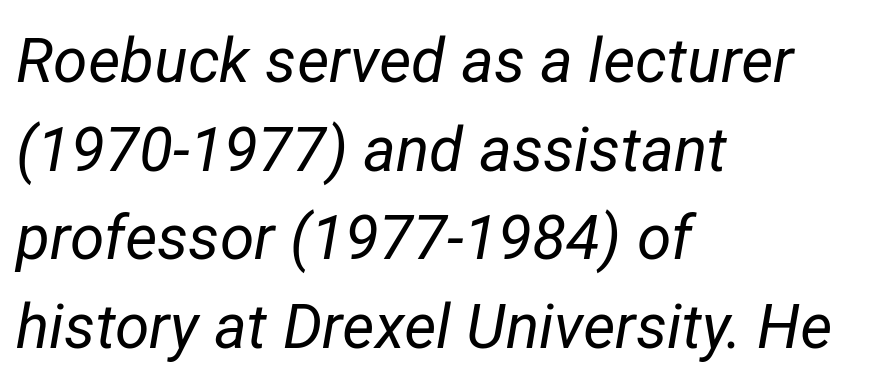
The image shows 62 px regular-weight type, italic (leaning right); set left-aligned, normal line spacing (1.43x), normal letter spacing, not underlined; low stroke contrast and a medium x-height.
